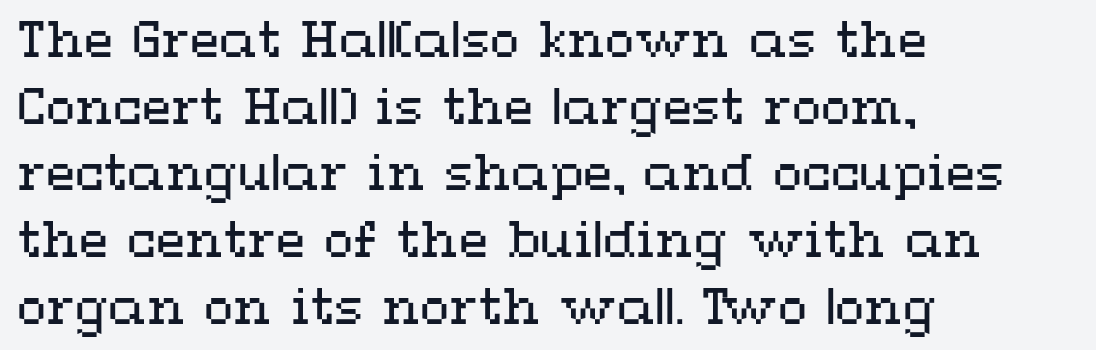
The image shows 48 px regular-weight, wide type, upright; set left-aligned, normal line spacing (1.39x), normal letter spacing, not underlined; medium stroke contrast and a medium x-height.
